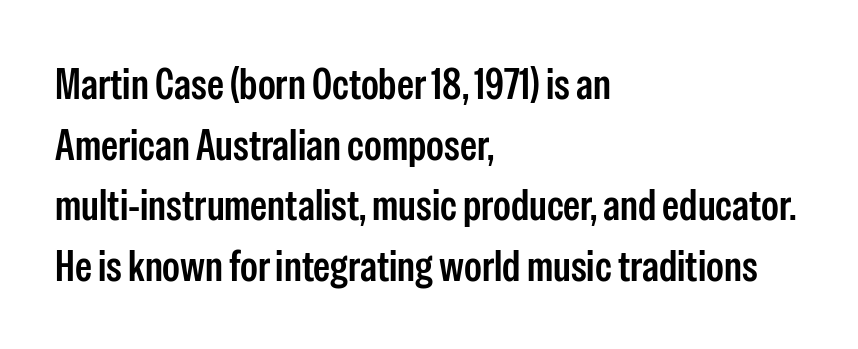
Q: Is the text bold? A: Semi-bold.
Q: Is the text italic (slanted)? A: No, it is upright.
Q: Is the typeface a serif or a sans-serif typeface? A: Sans-serif.
Q: Is the text underlined? A: No.
Q: How is the paragraph aligned? A: Left-aligned.
Q: Is the spacing between letters normal or unusually wide? A: Normal.
Q: Is the spacing between lines tight, normal or loose? A: Normal.
Q: Width (condensed, normal, or wide)? A: Condensed.
Q: Stroke contrast? A: Low.
Q: x-height? A: Medium.
Q: Monospaced? A: No.
